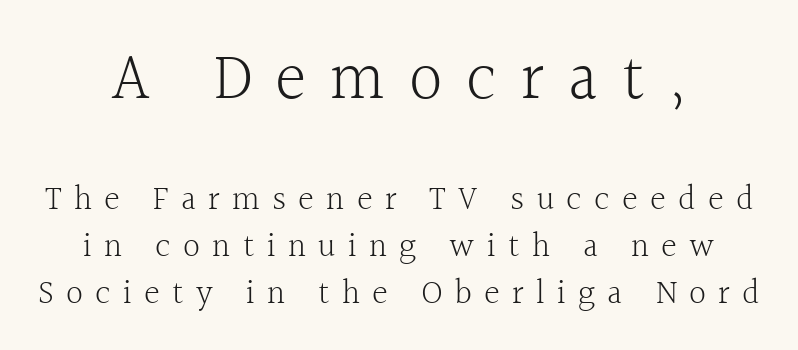
{"serif": "yes", "italic": "no", "bold": "no", "weight": "light", "width": "normal", "x_height": "medium", "monospaced": "no", "underline": "no", "align": "center", "line_spacing": "normal", "line_spacing_ratio": 1.37, "letter_spacing": "wide", "letter_spacing_em": 0.36, "larger_block": "first", "size_ratio": 1.97, "glyph_px": 67}
